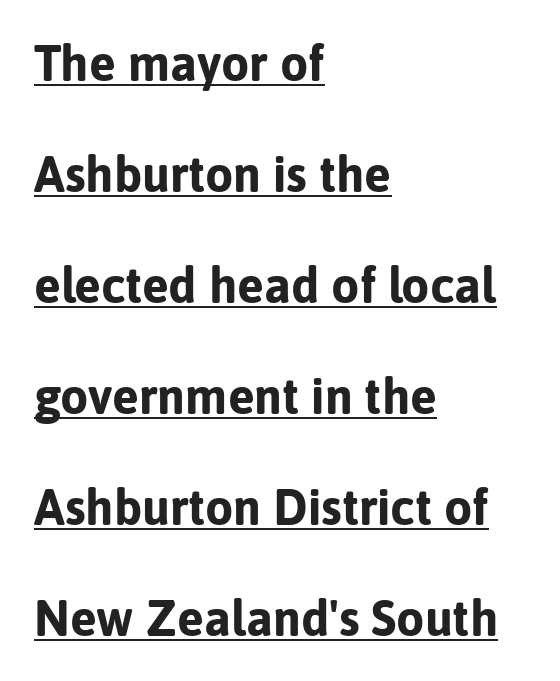
Q: Is the text bold? A: Yes.
Q: Is the text italic (slanted)? A: No, it is upright.
Q: Is the typeface a serif or a sans-serif typeface? A: Sans-serif.
Q: Is the text underlined? A: Yes.
Q: How is the paragraph aligned? A: Left-aligned.
Q: Is the spacing between letters normal or unusually wide? A: Normal.
Q: Is the spacing between lines tight, normal or loose? A: Loose.
Q: Width (condensed, normal, or wide)? A: Normal.
Q: Stroke contrast? A: Low.
Q: x-height? A: Medium.
Q: Monospaced? A: No.
